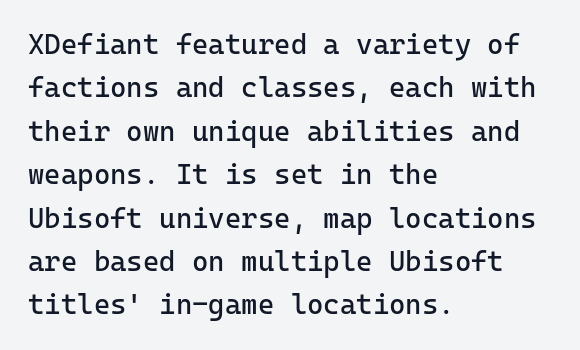
The image shows 28 px regular-weight sans-serif type, upright, monospaced; set left-aligned, normal line spacing (1.55x), normal letter spacing, not underlined; low stroke contrast and a medium x-height.
